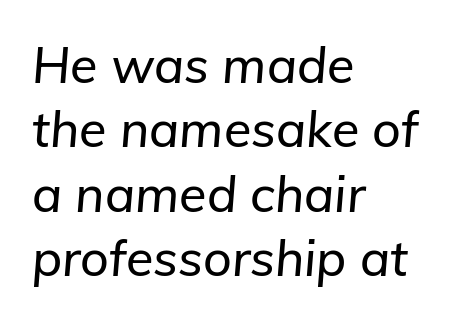
{"italic": "yes", "lean": "right", "slant_degrees": 5, "width": "normal", "stroke_contrast": "low", "x_height": "medium", "monospaced": "no", "underline": "no", "align": "left", "line_spacing": "normal", "line_spacing_ratio": 1.29, "letter_spacing": "normal", "letter_spacing_em": 0.0, "glyph_px": 50}
